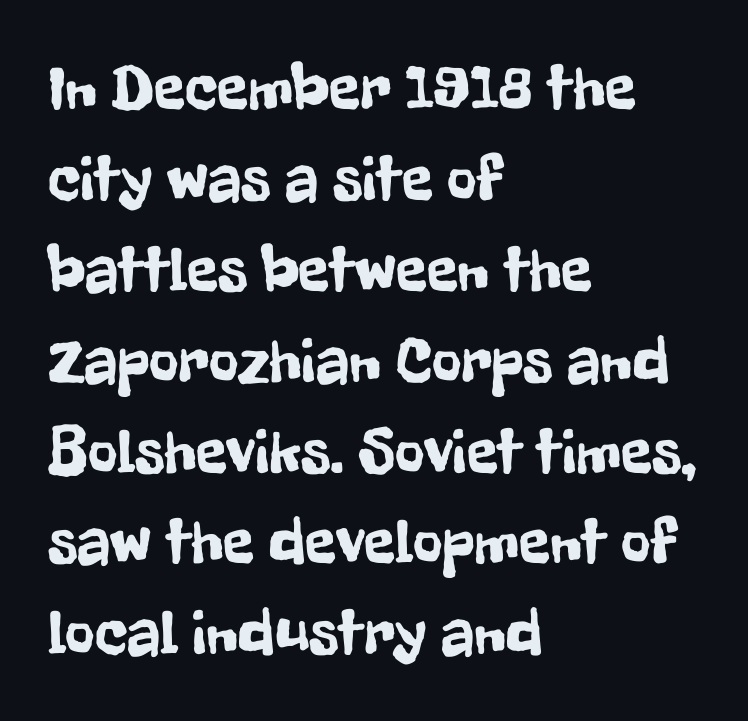
The image shows 64 px condensed sans-serif type, upright; set left-aligned, normal line spacing (1.42x), normal letter spacing, not underlined; low stroke contrast and a medium x-height.
